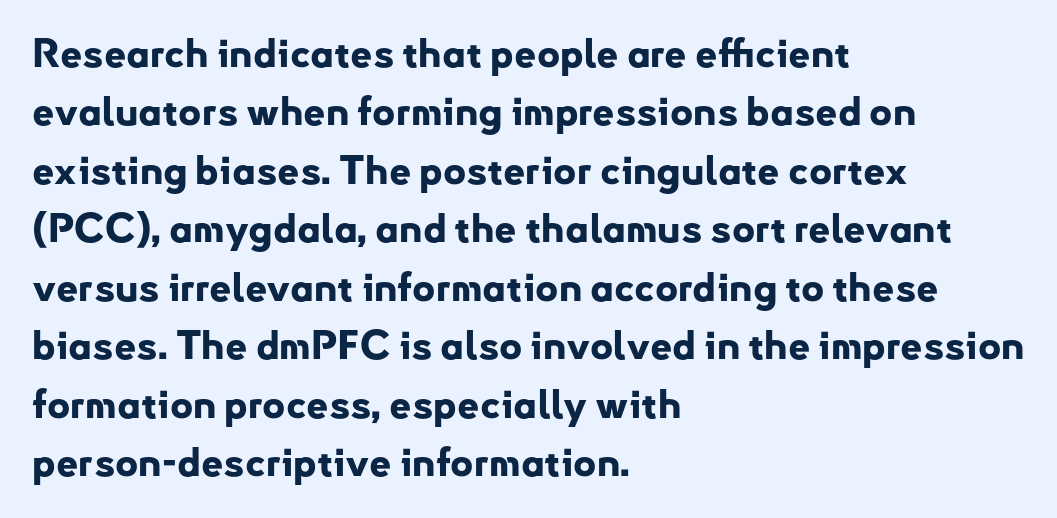
{"serif": "no", "italic": "no", "bold": "yes", "weight": "bold", "width": "normal", "stroke_contrast": "low", "x_height": "small", "monospaced": "no", "underline": "no", "align": "left", "line_spacing": "normal", "line_spacing_ratio": 1.5, "letter_spacing": "normal", "letter_spacing_em": 0.0, "glyph_px": 39}
